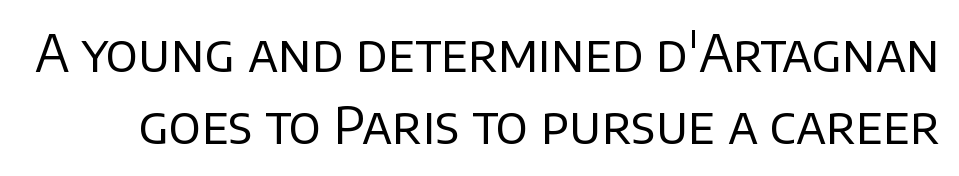
{"serif": "no", "italic": "no", "bold": "no", "weight": "regular", "width": "normal", "stroke_contrast": "low", "x_height": "large", "monospaced": "no", "underline": "no", "line_spacing": "normal", "line_spacing_ratio": 1.42, "letter_spacing": "normal", "letter_spacing_em": 0.0, "glyph_px": 51}
